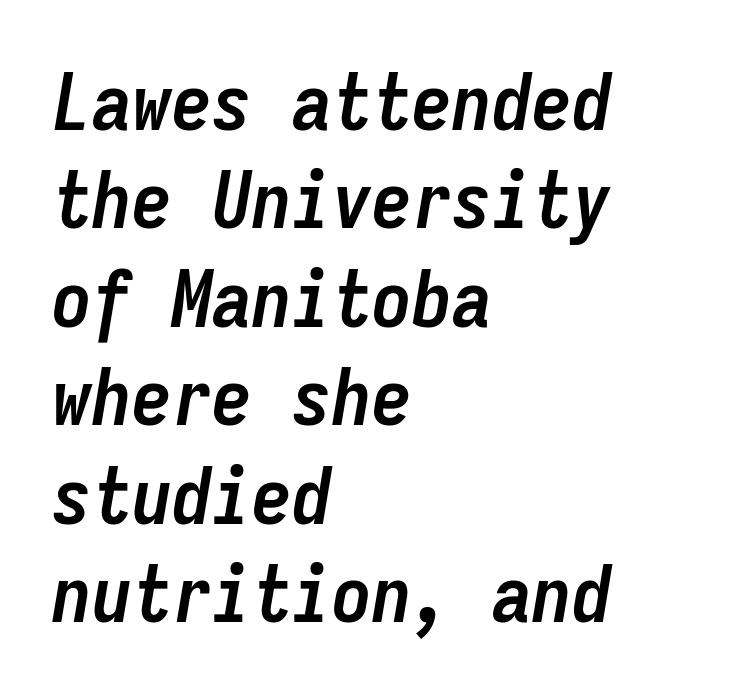
Descender tails drop into unmarked territory. Typographic density is high because the face is bold. The paragraph shown leans on its left margin. There's an unmistakable incline to the writing here. This rendering leaves character spacing at its baseline value. The rendering uses typewriter-style spacing with identical character cells.
